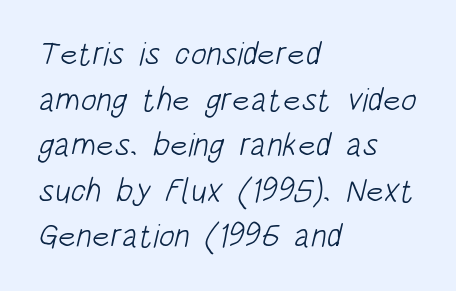
{"serif": "no", "bold": "no", "weight": "light", "width": "condensed", "stroke_contrast": "low", "x_height": "large", "monospaced": "no", "underline": "no", "align": "left", "line_spacing": "normal", "line_spacing_ratio": 1.38, "letter_spacing": "normal", "letter_spacing_em": 0.0, "glyph_px": 33}
